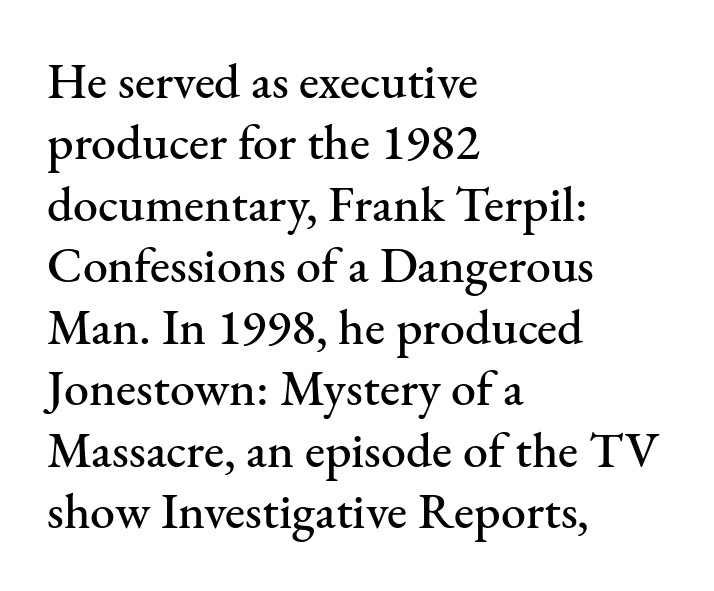
No word sits above an underline. The font family rendered here belongs to the serif group. Leftover space on each line is placed entirely after the last word. The rendering uses natural spacing where letterforms have individual widths. The type sits square on the baseline with zero lean. This rendering leaves character spacing at its baseline value.
